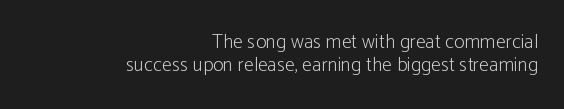
Q: Is the text bold? A: No.
Q: Is the text italic (slanted)? A: No, it is upright.
Q: Is the text underlined? A: No.
Q: How is the paragraph aligned? A: Right-aligned.
Q: Is the spacing between letters normal or unusually wide? A: Normal.
